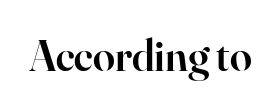
The image shows 44 px semibold serif type, upright; set normal letter spacing, not underlined; high stroke contrast and a small x-height.
